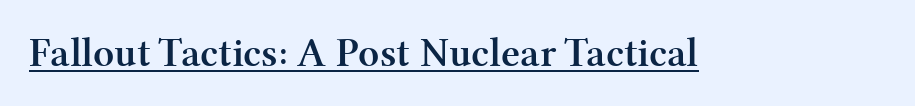
{"serif": "yes", "italic": "no", "bold": "yes", "weight": "semibold", "width": "normal", "stroke_contrast": "medium", "x_height": "medium", "monospaced": "no", "underline": "yes", "letter_spacing": "normal", "letter_spacing_em": 0.0, "glyph_px": 41}
